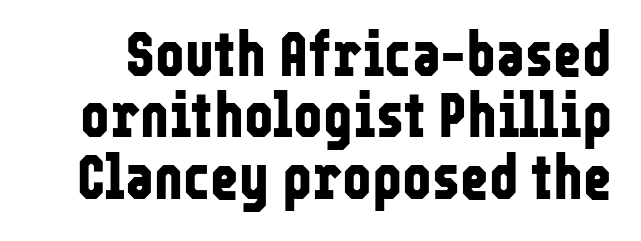
The image shows 62 px bold, condensed sans-serif type, upright; set tight line spacing (0.99x), normal letter spacing, not underlined; low stroke contrast and a medium x-height.
